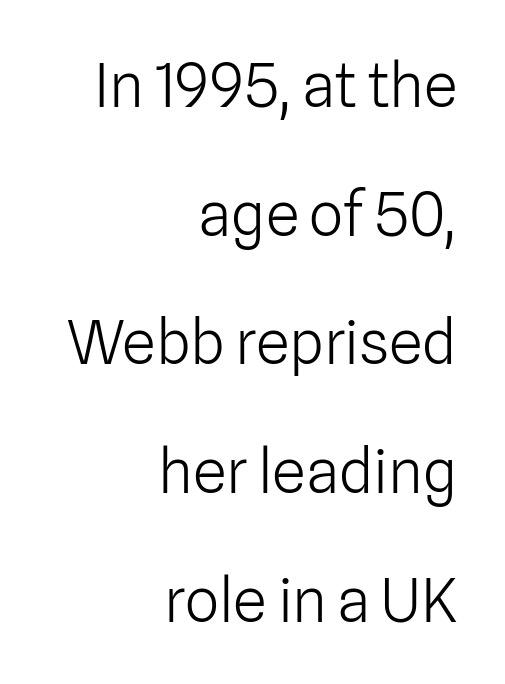
The image shows 61 px light sans-serif type, upright; set right-aligned, loose line spacing (2.11x), normal letter spacing, not underlined; low stroke contrast and a medium x-height.
